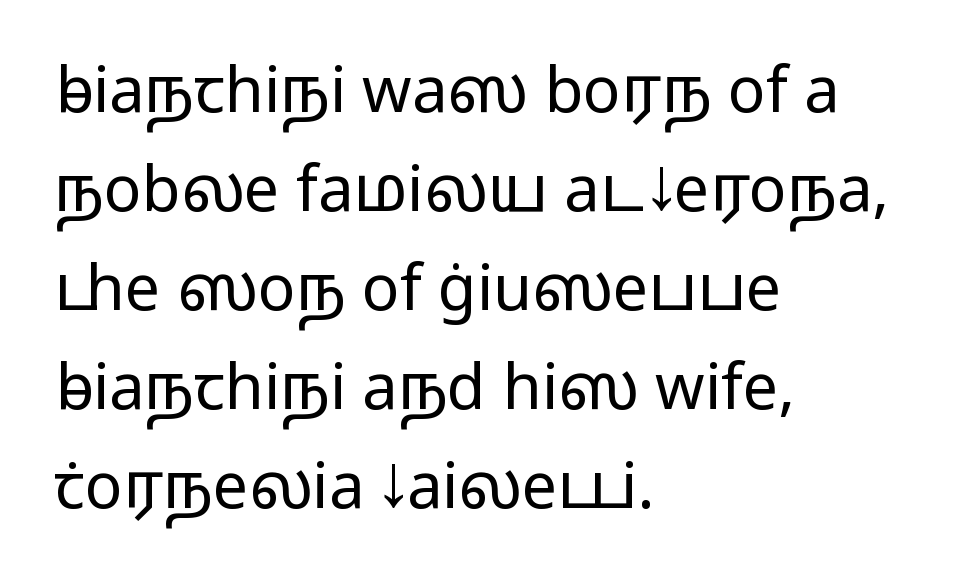
Q: Is the text bold? A: No.
Q: Is the text italic (slanted)? A: No, it is upright.
Q: Is the typeface a serif or a sans-serif typeface? A: Sans-serif.
Q: Is the text underlined? A: No.
Q: How is the paragraph aligned? A: Left-aligned.
Q: Is the spacing between letters normal or unusually wide? A: Normal.
Q: Is the spacing between lines tight, normal or loose? A: Normal.
Q: Width (condensed, normal, or wide)? A: Wide.
Q: Stroke contrast? A: Low.
Q: x-height? A: Medium.
Q: Monospaced? A: No.
